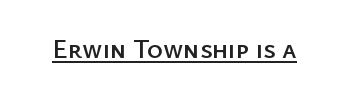
{"italic": "no", "underline": "yes", "letter_spacing": "normal", "letter_spacing_em": 0.0, "glyph_px": 27}
